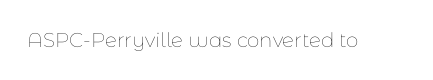
Posture: upright roman. Short note: letters normally spaced. The weight would be labelled regular, book, light, or lighter still. Lines of text with bare space underneath.
